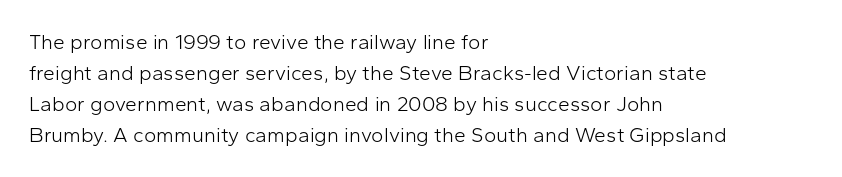
Q: Is the text bold? A: No.
Q: Is the text italic (slanted)? A: No, it is upright.
Q: Is the text underlined? A: No.
Q: How is the paragraph aligned? A: Left-aligned.
Q: Is the spacing between letters normal or unusually wide? A: Normal.
Q: Is the spacing between lines tight, normal or loose? A: Normal.
